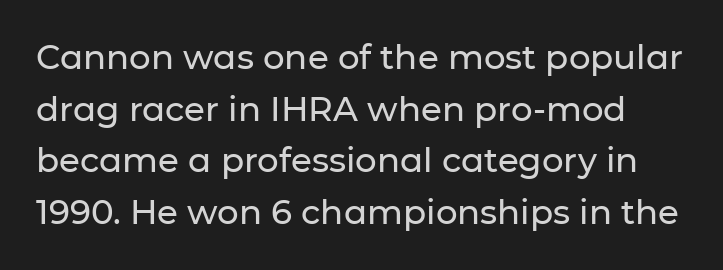
{"serif": "no", "italic": "no", "width": "normal", "stroke_contrast": "low", "x_height": "medium", "monospaced": "no", "underline": "no", "line_spacing": "normal", "line_spacing_ratio": 1.52, "letter_spacing": "normal", "letter_spacing_em": 0.0, "glyph_px": 34}
